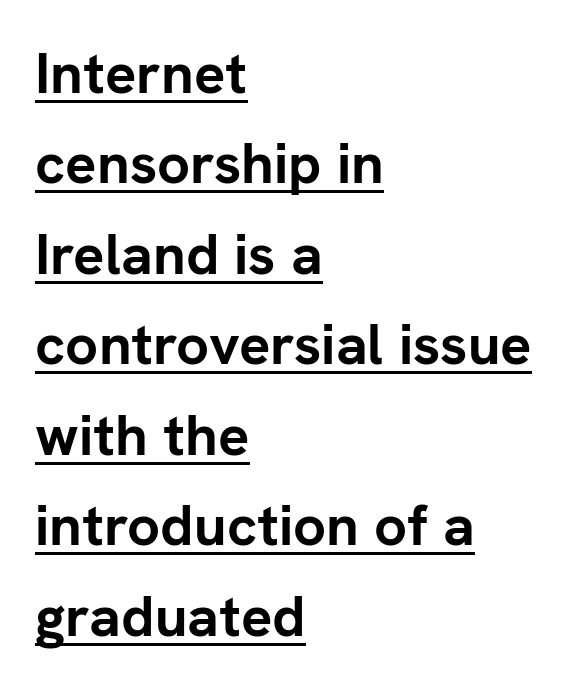
Q: Is the text bold? A: Yes.
Q: Is the text italic (slanted)? A: No, it is upright.
Q: Is the typeface a serif or a sans-serif typeface? A: Sans-serif.
Q: Is the text underlined? A: Yes.
Q: How is the paragraph aligned? A: Left-aligned.
Q: Is the spacing between letters normal or unusually wide? A: Normal.
Q: Is the spacing between lines tight, normal or loose? A: Normal.
Q: Width (condensed, normal, or wide)? A: Normal.
Q: Stroke contrast? A: Low.
Q: x-height? A: Medium.
Q: Monospaced? A: No.
